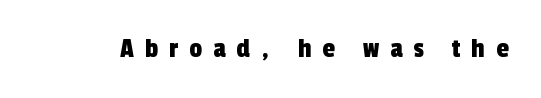
The characters display no serif detailing; their extremities are plain. The rendering uses natural spacing where letterforms have individual widths. The baseline area is clear. This rendering widens character spacing well past its baseline value.
